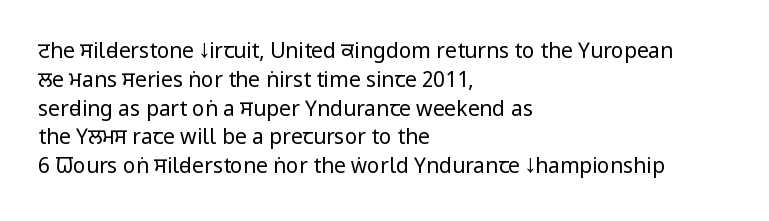
Each new line begins a customary step beneath the previous one. Stems here are at most as thick as an everyday book face. Words appear dense and cohesive because spacing is normal. Descenders hang freely into open space. The axis of the letterforms is exactly vertical.
